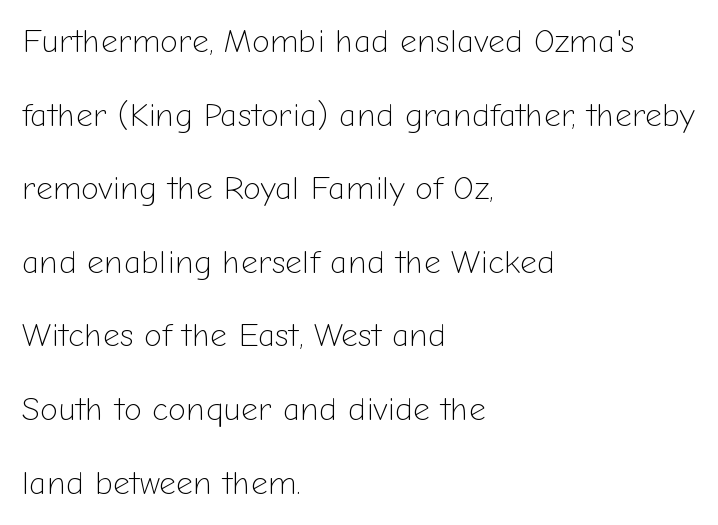
{"serif": "no", "italic": "no", "bold": "no", "weight": "light", "width": "normal", "stroke_contrast": "low", "x_height": "medium", "monospaced": "no", "underline": "no", "align": "left", "line_spacing": "loose", "line_spacing_ratio": 2.23, "letter_spacing": "normal", "letter_spacing_em": 0.0, "glyph_px": 33}
